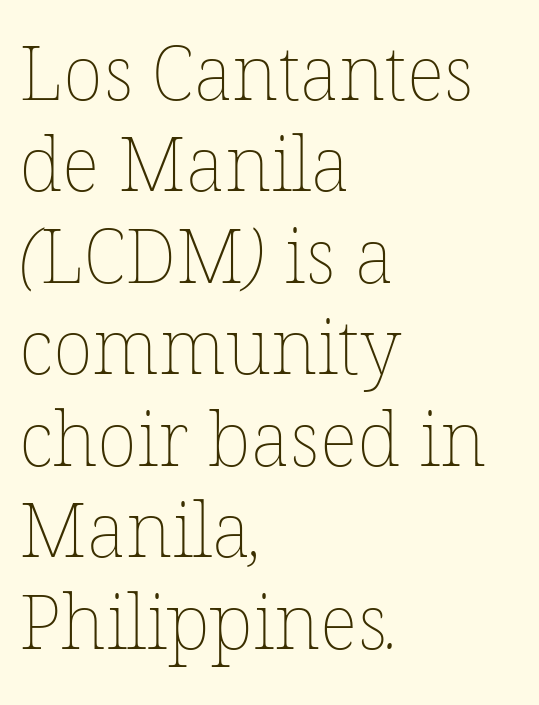
The image shows 75 px thin type; set left-aligned, line spacing 1.22x, normal letter spacing, not underlined; low stroke contrast and a medium x-height.
